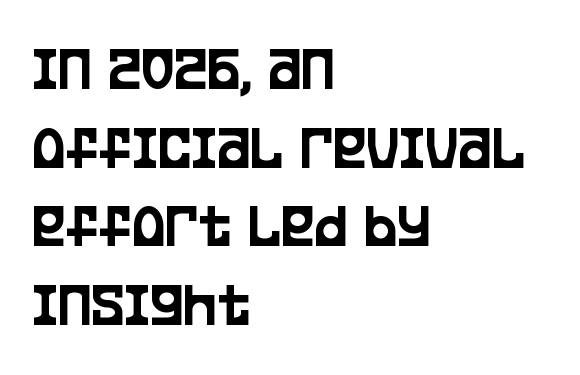
{"serif": "no", "italic": "no", "width": "condensed", "stroke_contrast": "low", "x_height": "large", "monospaced": "no", "underline": "no", "align": "left", "line_spacing": "normal", "line_spacing_ratio": 1.25, "letter_spacing": "normal", "letter_spacing_em": 0.0, "glyph_px": 63}
